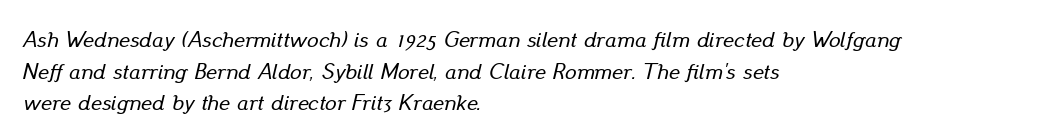
Q: Is the text italic (slanted)? A: Yes, it leans right by about 13 degrees.
Q: Is the text underlined? A: No.
Q: How is the paragraph aligned? A: Left-aligned.
Q: Is the spacing between letters normal or unusually wide? A: Normal.
Q: Is the spacing between lines tight, normal or loose? A: Normal.
